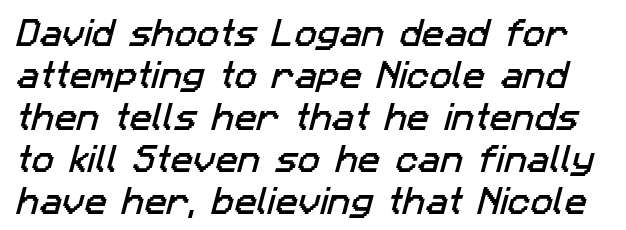
The image shows 30 px sans-serif type; set normal line spacing (1.4x), normal letter spacing, not underlined; low stroke contrast and a medium x-height.
